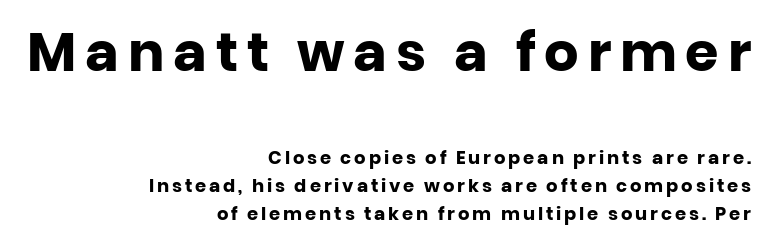
Q: Is the text bold? A: Yes.
Q: Is the text italic (slanted)? A: No, it is upright.
Q: Is the typeface a serif or a sans-serif typeface? A: Sans-serif.
Q: Is the text underlined? A: No.
Q: How is the paragraph aligned? A: Right-aligned.
Q: Is the spacing between lines tight, normal or loose? A: Normal.
Q: Which block of text is set in a larger size, the first (top) or the second (bottom)? A: The first (top) one.
Q: Width (condensed, normal, or wide)? A: Normal.
Q: Stroke contrast? A: Low.
Q: x-height? A: Large.
Q: Monospaced? A: No.
